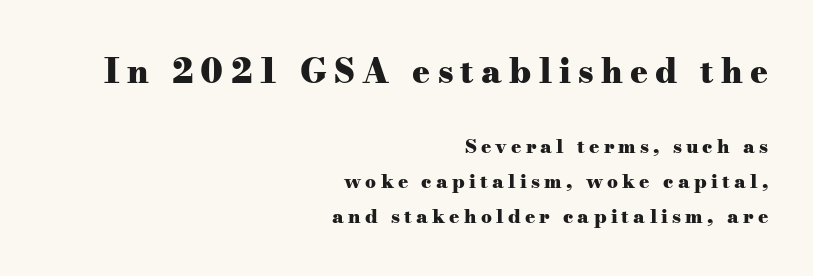
{"serif": "yes", "italic": "no", "bold": "yes", "weight": "heavy", "width": "wide", "stroke_contrast": "medium", "x_height": "small", "monospaced": "no", "underline": "no", "align": "right", "line_spacing_ratio": 1.82, "letter_spacing": "wide", "letter_spacing_em": 0.22, "larger_block": "first", "size_ratio": 1.74, "glyph_px": 33}
